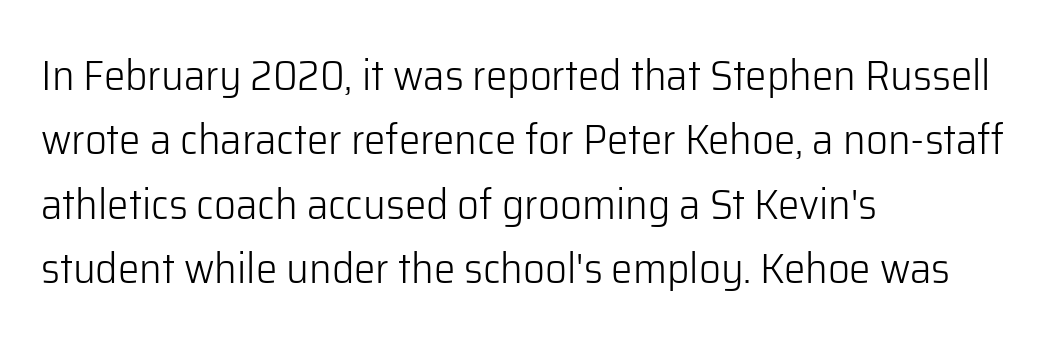
{"serif": "no", "italic": "no", "bold": "no", "weight": "light", "width": "normal", "stroke_contrast": "low", "x_height": "medium", "monospaced": "no", "underline": "no", "align": "left", "line_spacing": "normal", "line_spacing_ratio": 1.5, "letter_spacing": "normal", "letter_spacing_em": 0.0, "glyph_px": 43}
